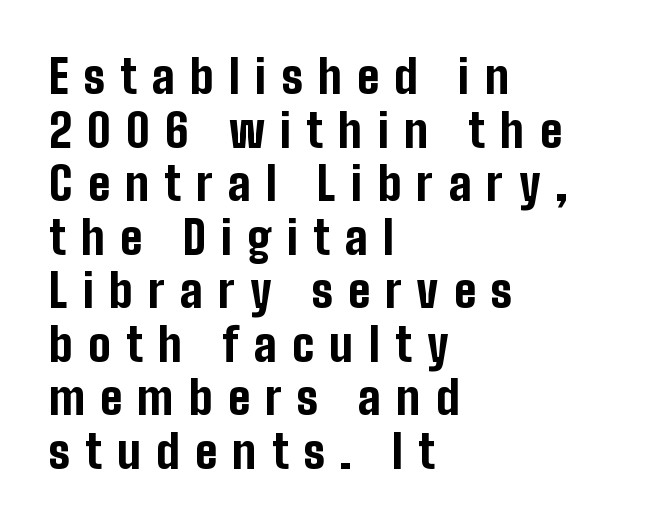
The image shows 45 px bold, condensed sans-serif type, upright; set left-aligned, line spacing 1.19x, unusually wide letter spacing (+0.34 em), not underlined; low stroke contrast and a medium x-height.
